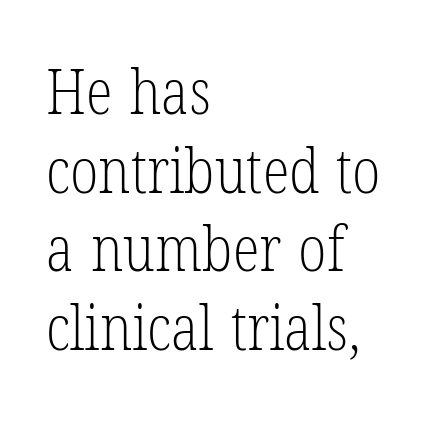
Q: Is the text bold? A: No.
Q: Is the text italic (slanted)? A: No, it is upright.
Q: Is the typeface a serif or a sans-serif typeface? A: Serif.
Q: Is the text underlined? A: No.
Q: How is the paragraph aligned? A: Left-aligned.
Q: Is the spacing between letters normal or unusually wide? A: Normal.
Q: Is the spacing between lines tight, normal or loose? A: Normal.
Q: Width (condensed, normal, or wide)? A: Condensed.
Q: Stroke contrast? A: Low.
Q: x-height? A: Medium.
Q: Monospaced? A: No.
